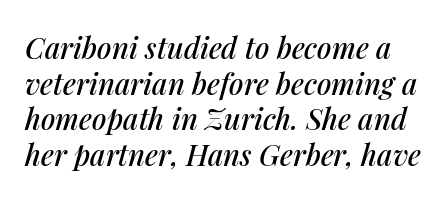
Q: Is the text italic (slanted)? A: Yes, it leans right by about 14 degrees.
Q: Is the text underlined? A: No.
Q: Is the spacing between letters normal or unusually wide? A: Normal.
Q: Width (condensed, normal, or wide)? A: Normal.
Q: Stroke contrast? A: Medium.
Q: x-height? A: Medium.
Q: Monospaced? A: No.
